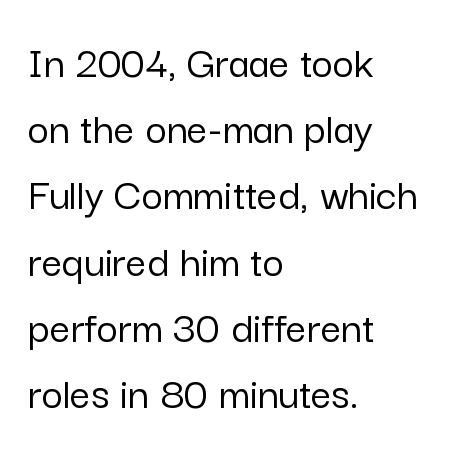
{"serif": "no", "italic": "no", "width": "normal", "stroke_contrast": "low", "x_height": "medium", "monospaced": "no", "underline": "no", "align": "left", "line_spacing": "normal", "line_spacing_ratio": 1.44, "letter_spacing": "normal", "letter_spacing_em": 0.0, "glyph_px": 46}
